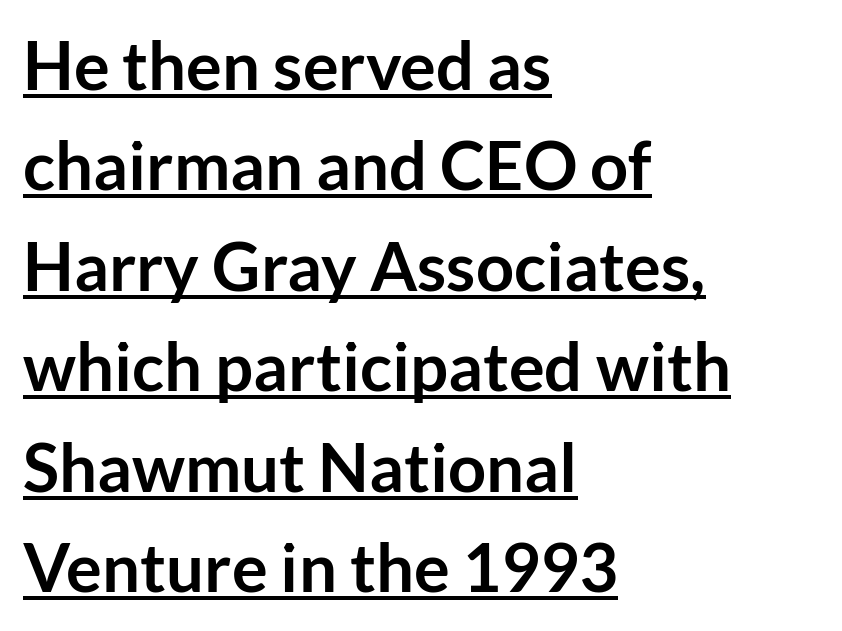
Q: Is the text bold? A: Yes.
Q: Is the text italic (slanted)? A: No, it is upright.
Q: Is the typeface a serif or a sans-serif typeface? A: Sans-serif.
Q: Is the text underlined? A: Yes.
Q: How is the paragraph aligned? A: Left-aligned.
Q: Is the spacing between letters normal or unusually wide? A: Normal.
Q: Is the spacing between lines tight, normal or loose? A: Normal.
Q: Width (condensed, normal, or wide)? A: Normal.
Q: Stroke contrast? A: Low.
Q: x-height? A: Medium.
Q: Monospaced? A: No.
